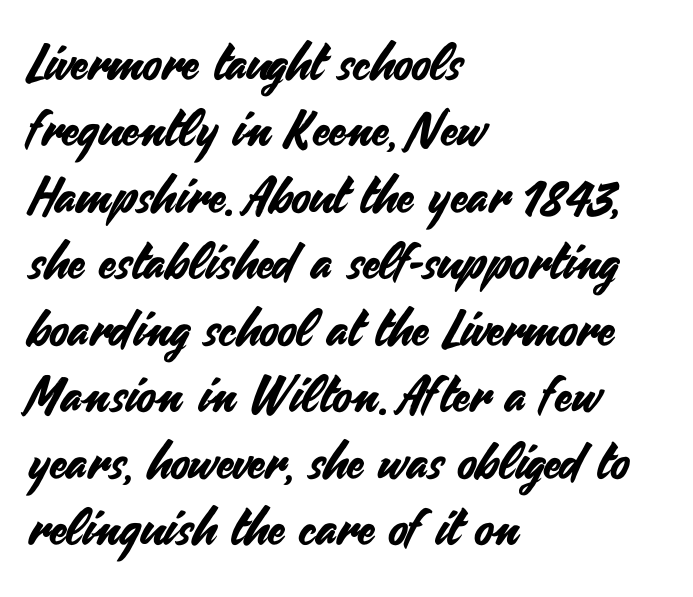
{"serif": "no", "width": "normal", "stroke_contrast": "medium", "x_height": "small", "monospaced": "no", "underline": "no", "align": "left", "line_spacing": "normal", "line_spacing_ratio": 1.33, "letter_spacing": "normal", "letter_spacing_em": 0.0, "glyph_px": 50}
